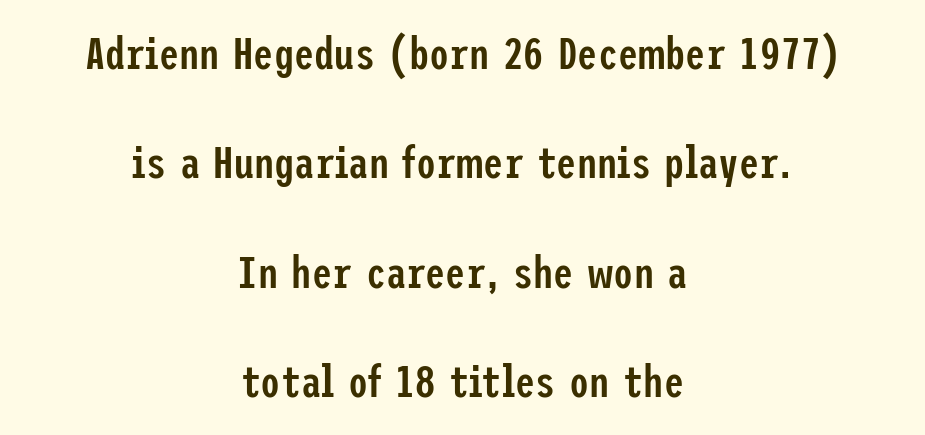
Q: Is the text bold? A: Semi-bold.
Q: Is the text italic (slanted)? A: No, it is upright.
Q: Is the typeface a serif or a sans-serif typeface? A: Sans-serif.
Q: Is the text underlined? A: No.
Q: How is the paragraph aligned? A: Centered.
Q: Is the spacing between letters normal or unusually wide? A: Normal.
Q: Is the spacing between lines tight, normal or loose? A: Loose.
Q: Width (condensed, normal, or wide)? A: Condensed.
Q: Stroke contrast? A: Low.
Q: x-height? A: Medium.
